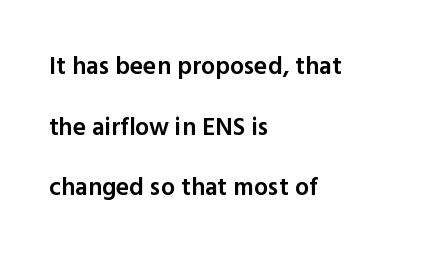
Q: Is the text bold? A: Semi-bold.
Q: Is the text italic (slanted)? A: No, it is upright.
Q: Is the text underlined? A: No.
Q: How is the paragraph aligned? A: Left-aligned.
Q: Is the spacing between letters normal or unusually wide? A: Normal.
Q: Is the spacing between lines tight, normal or loose? A: Loose.
